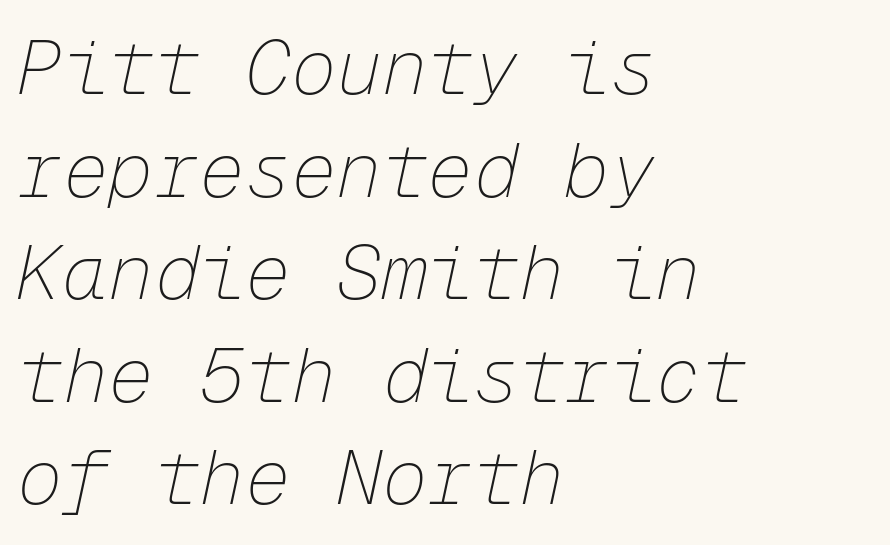
{"italic": "yes", "lean": "right", "slant_degrees": 12, "bold": "no", "weight": "thin", "width": "normal", "stroke_contrast": "low", "x_height": "medium", "monospaced": "yes", "underline": "no", "align": "left", "line_spacing": "normal", "line_spacing_ratio": 1.35, "letter_spacing": "normal", "letter_spacing_em": 0.0, "glyph_px": 76}
